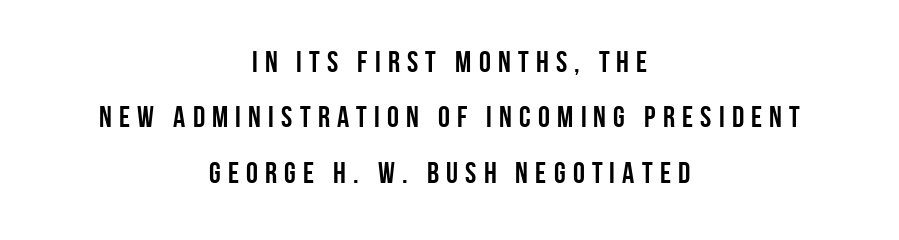
Q: Is the text bold? A: Yes.
Q: Is the text italic (slanted)? A: No, it is upright.
Q: Is the typeface a serif or a sans-serif typeface? A: Sans-serif.
Q: Is the text underlined? A: No.
Q: How is the paragraph aligned? A: Centered.
Q: Is the spacing between letters normal or unusually wide? A: Unusually wide.
Q: Width (condensed, normal, or wide)? A: Condensed.
Q: Stroke contrast? A: Low.
Q: x-height? A: Large.
Q: Monospaced? A: No.
